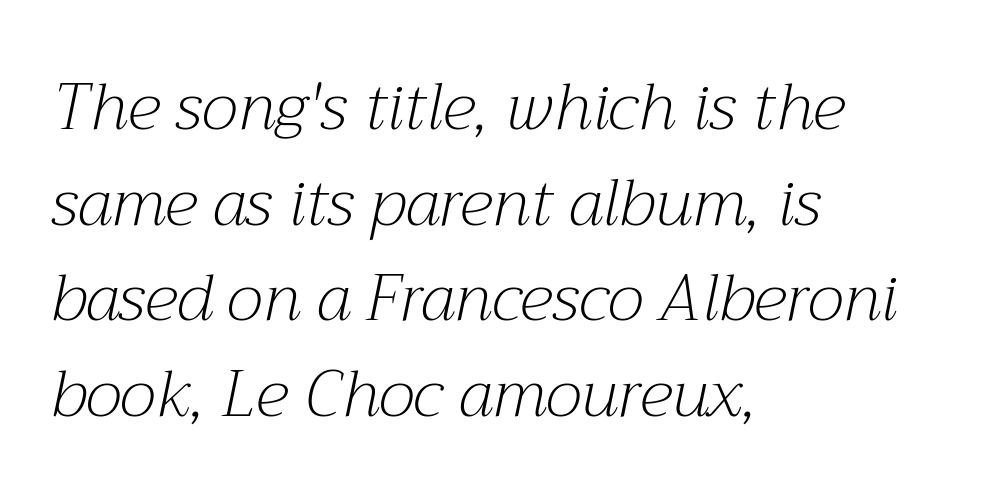
{"serif": "yes", "italic": "yes", "lean": "right", "slant_degrees": 12, "bold": "no", "weight": "light", "width": "normal", "stroke_contrast": "medium", "x_height": "medium", "monospaced": "no", "underline": "no", "align": "left", "line_spacing": "normal", "line_spacing_ratio": 1.47, "letter_spacing": "normal", "letter_spacing_em": 0.0, "glyph_px": 65}
